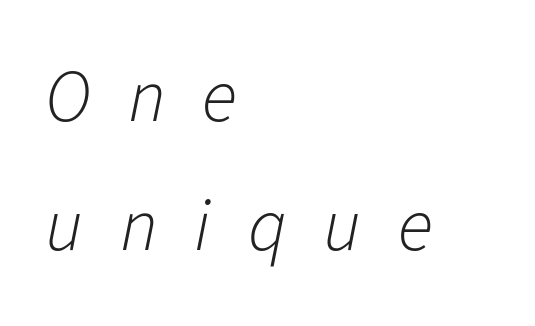
The passage shown has open, widely tracked lettering throughout. The whole block is typeset with a tilt. Is this a heavy cut? Hardly; it is regular or lighter. Glance below the letters and you will spot only blank space.
